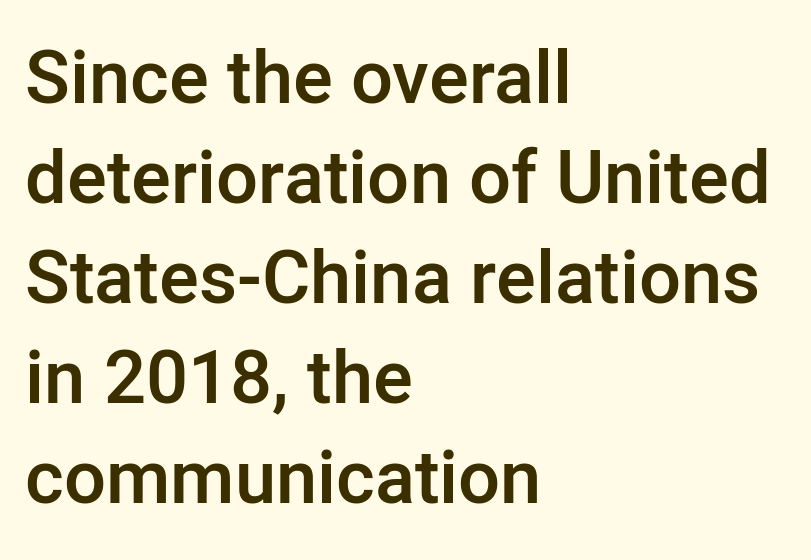
Q: Is the text bold? A: Semi-bold.
Q: Is the text italic (slanted)? A: No, it is upright.
Q: Is the typeface a serif or a sans-serif typeface? A: Sans-serif.
Q: Is the text underlined? A: No.
Q: How is the paragraph aligned? A: Left-aligned.
Q: Is the spacing between letters normal or unusually wide? A: Normal.
Q: Is the spacing between lines tight, normal or loose? A: Normal.
Q: Width (condensed, normal, or wide)? A: Normal.
Q: Stroke contrast? A: Low.
Q: x-height? A: Medium.
Q: Monospaced? A: No.
